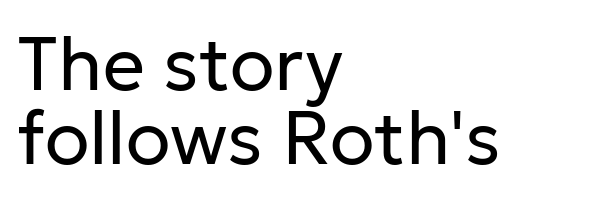
Q: Is the text bold? A: No.
Q: Is the text italic (slanted)? A: No, it is upright.
Q: Is the typeface a serif or a sans-serif typeface? A: Sans-serif.
Q: Is the text underlined? A: No.
Q: How is the paragraph aligned? A: Left-aligned.
Q: Is the spacing between letters normal or unusually wide? A: Normal.
Q: Is the spacing between lines tight, normal or loose? A: Tight.
Q: Width (condensed, normal, or wide)? A: Normal.
Q: Stroke contrast? A: Low.
Q: x-height? A: Medium.
Q: Monospaced? A: No.
